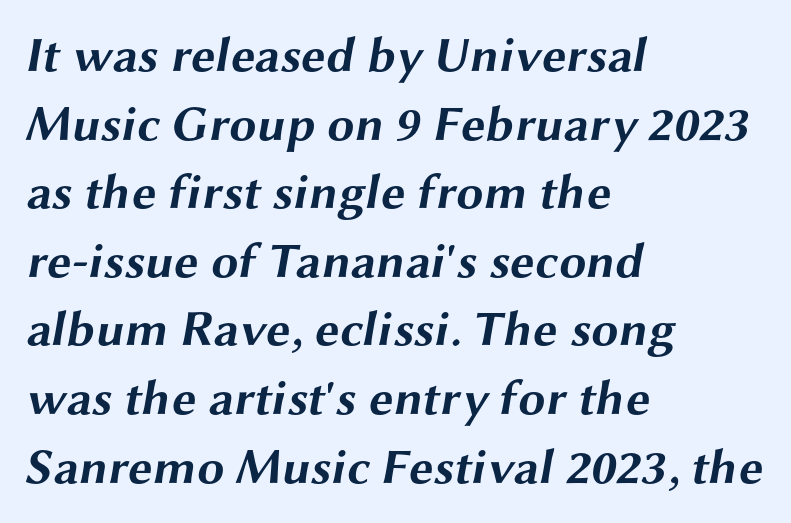
Descender tails drop into unmarked territory. A sans-serif font was chosen for this passage. The passage shown is emphatically bold. Is this a fixed-width face? No — the glyphs have proportional, varying widths. The passage is arranged the way most books set body copy — flush left.
